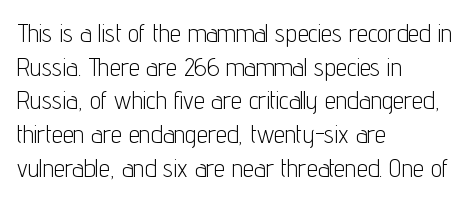
{"italic": "no", "bold": "no", "underline": "no", "align": "left", "line_spacing": "normal", "line_spacing_ratio": 1.35, "letter_spacing": "normal", "letter_spacing_em": 0.0, "glyph_px": 25}
